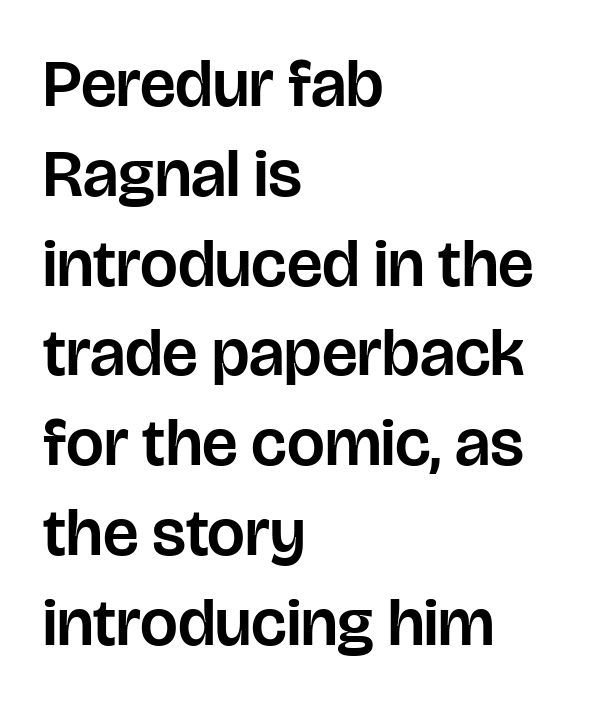
The image shows 67 px sans-serif type, upright; set left-aligned, normal line spacing (1.34x), normal letter spacing, not underlined; low stroke contrast and a large x-height.
